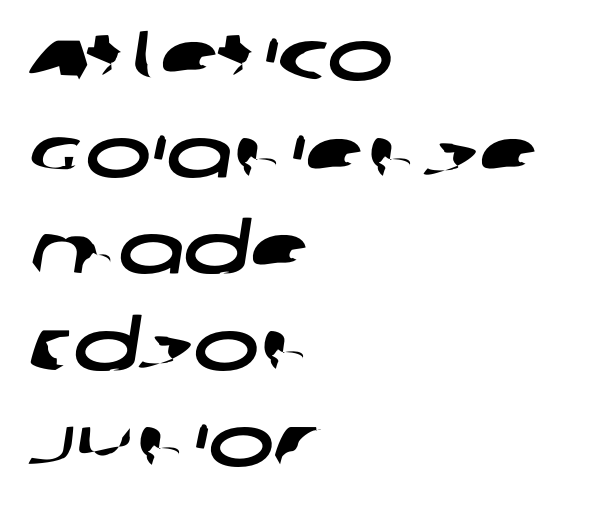
{"serif": "no", "width": "wide", "stroke_contrast": "low", "x_height": "large", "monospaced": "no", "underline": "no", "align": "left", "line_spacing": "normal", "line_spacing_ratio": 1.38, "letter_spacing": "normal", "letter_spacing_em": 0.0, "glyph_px": 70}
